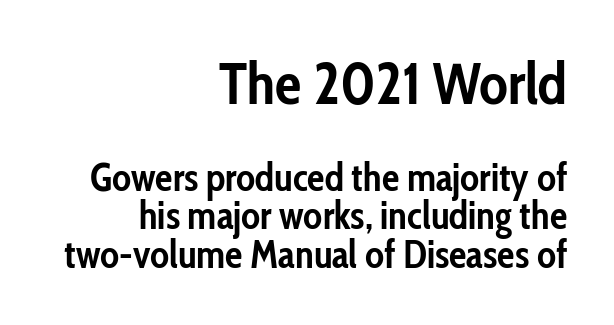
Note: larger setting up top, smaller setting below. Ascenders rise straight up at ninety degrees. Glance below the letters and you will spot only blank space. Tracking value appears to be zero — textbook default spacing. Examine the stroke ends and you'll find no serifs.
